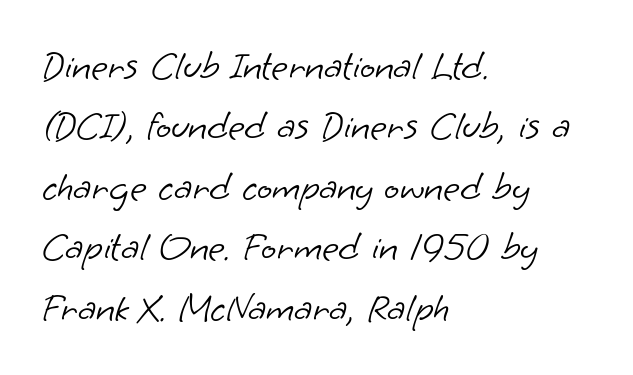
Q: Is the text bold? A: No.
Q: Is the typeface a serif or a sans-serif typeface? A: Sans-serif.
Q: Is the text underlined? A: No.
Q: How is the paragraph aligned? A: Left-aligned.
Q: Is the spacing between letters normal or unusually wide? A: Normal.
Q: Is the spacing between lines tight, normal or loose? A: Normal.
Q: Width (condensed, normal, or wide)? A: Normal.
Q: Stroke contrast? A: Low.
Q: x-height? A: Small.
Q: Monospaced? A: No.
